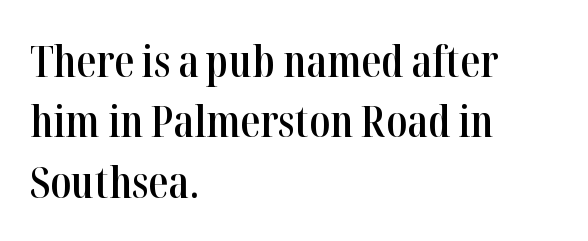
Notice how the passage keeps a crisp vertical edge on the left only. Glyph-to-glyph distance matches everyday printed text. Rendered with straight, roman letterforms. Moderately thickened strokes mark this as semibold type. The vertical gap from one line to the next is medium.
